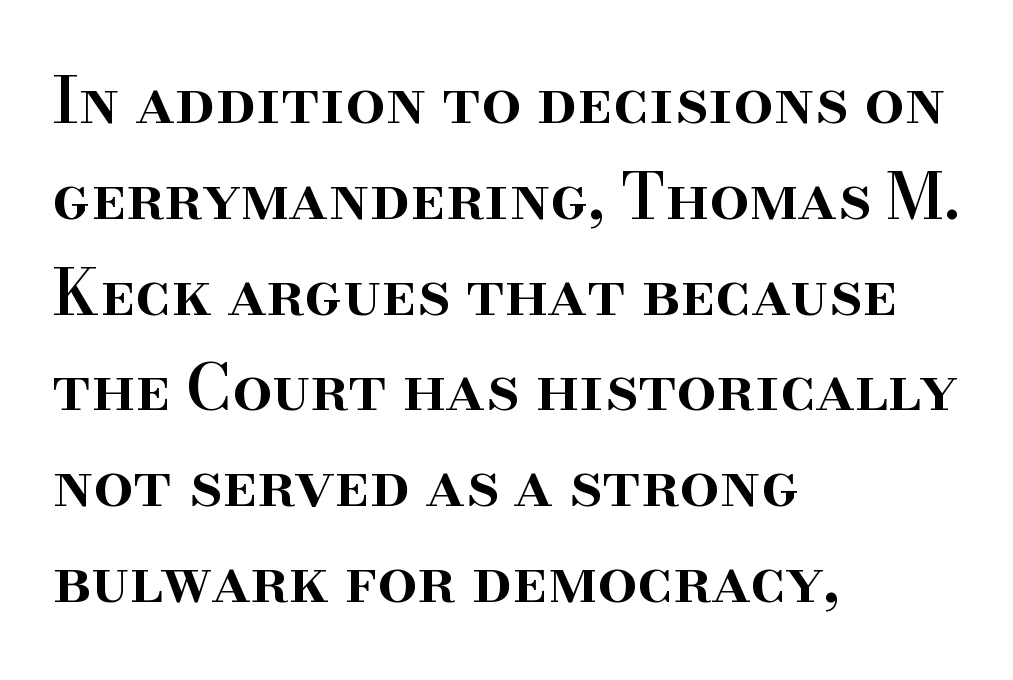
The image shows 63 px semibold serif type, upright; set left-aligned, normal line spacing (1.52x), normal letter spacing, not underlined; high stroke contrast and a small x-height.
